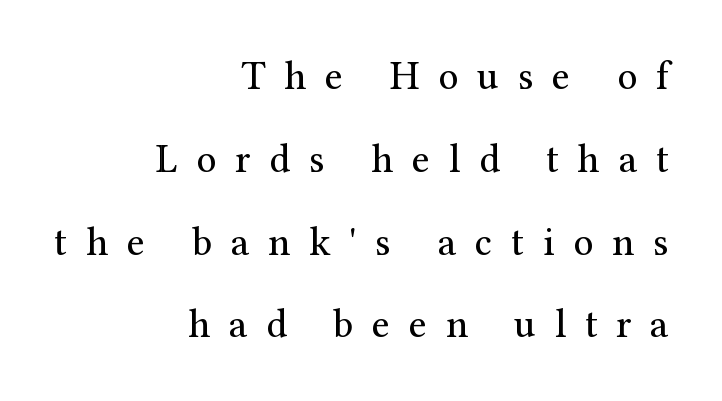
Q: Is the text bold? A: No.
Q: Is the text italic (slanted)? A: No, it is upright.
Q: Is the typeface a serif or a sans-serif typeface? A: Serif.
Q: Is the text underlined? A: No.
Q: How is the paragraph aligned? A: Right-aligned.
Q: Is the spacing between letters normal or unusually wide? A: Unusually wide.
Q: Is the spacing between lines tight, normal or loose? A: Loose.
Q: Width (condensed, normal, or wide)? A: Normal.
Q: Stroke contrast? A: Medium.
Q: x-height? A: Medium.
Q: Monospaced? A: No.
